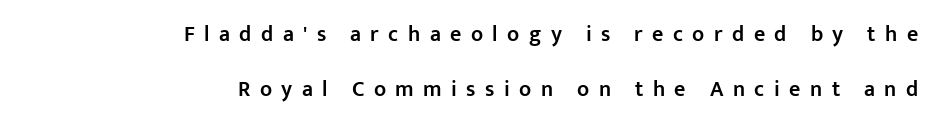
The face used here is rendered with a markedly widened letterfit. Summary of vertical rhythm: relaxed, with wide interline spacing. Line endings align vertically; line beginnings do not. The passage shown is not underscored anywhere. Students, this is semibold: more ink than regular, less than bold. The typography opts for an upright posture over an oblique one.
